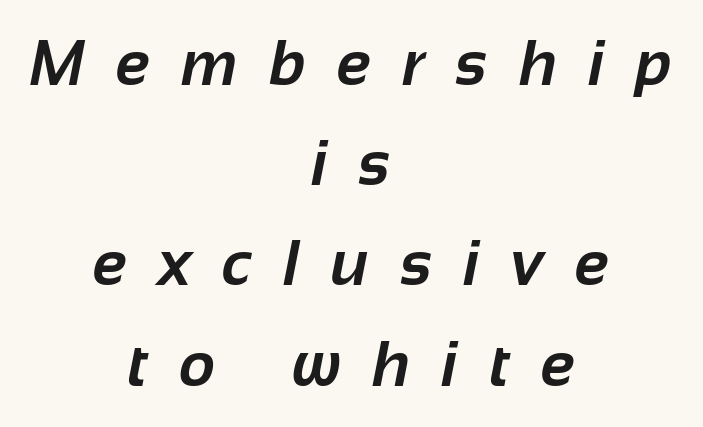
The image shows 63 px bold sans-serif type; set centered, normal line spacing (1.59x), unusually wide letter spacing (+0.5 em), not underlined; low stroke contrast and a medium x-height.
